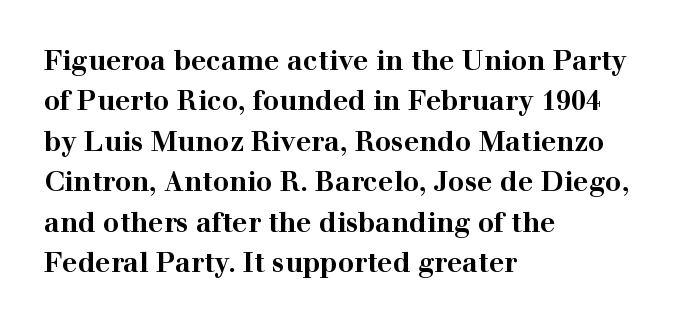
Look at the tracking — it's just the regular setting, nothing added. A classic flush-left, rag-right setting is used for this passage. Lines of text with bare space underneath. The font's upright variant was chosen for this text.
